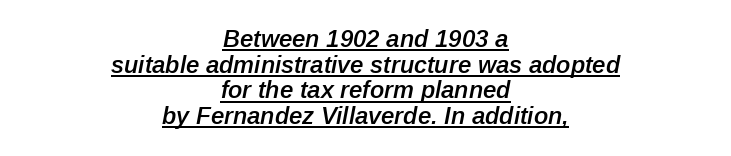
Nothing unusual about the tracking: characters are spaced as the font intends. The lines in this sample share a center point and differ in where they start and stop. You can see a thin bar hugging the bottom of the glyphs. Is the type bold? Partly — it's a semibold, heavier than regular but not fully bold.
